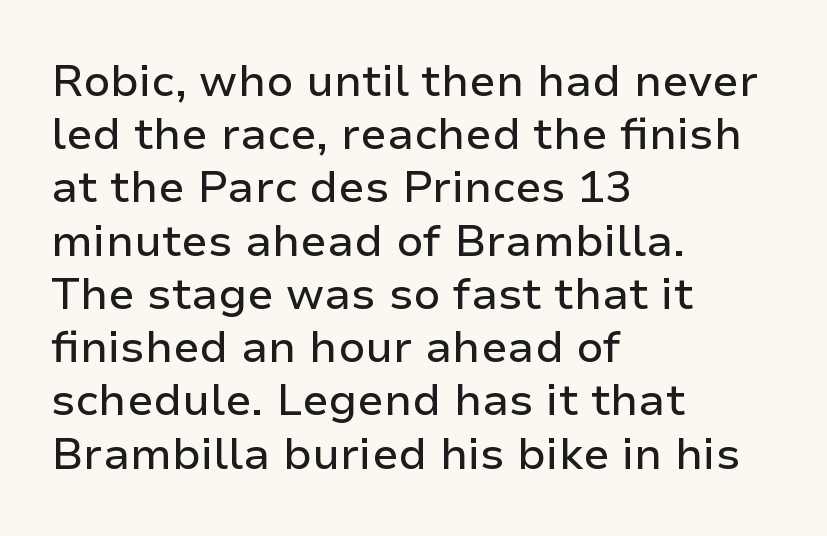
Q: Is the text italic (slanted)? A: No, it is upright.
Q: Is the typeface a serif or a sans-serif typeface? A: Sans-serif.
Q: Is the text underlined? A: No.
Q: How is the paragraph aligned? A: Left-aligned.
Q: Is the spacing between letters normal or unusually wide? A: Normal.
Q: Width (condensed, normal, or wide)? A: Normal.
Q: Stroke contrast? A: Low.
Q: x-height? A: Medium.
Q: Monospaced? A: No.
